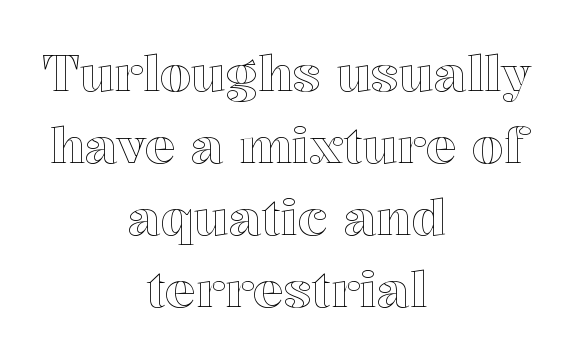
{"italic": "no", "width": "normal", "x_height": "medium", "monospaced": "no", "underline": "no", "align": "center", "line_spacing": "normal", "line_spacing_ratio": 1.41, "letter_spacing": "normal", "letter_spacing_em": 0.0, "glyph_px": 51}
